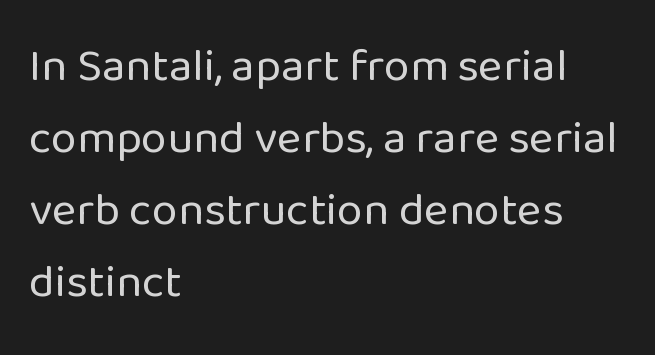
Unbolded letterforms with no extra heft. Each letter keeps its own natural width here, so spacing adapts to shape. How would I describe the line gaps? Plain and ordinary. Each word holds together tightly as a unit, with standard inter-letter gaps.
